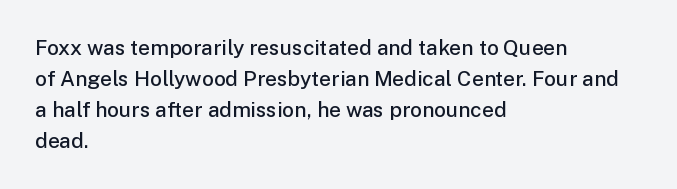
{"italic": "no", "bold": "semi", "underline": "no", "align": "left", "line_spacing": "normal", "line_spacing_ratio": 1.48, "letter_spacing": "normal", "letter_spacing_em": 0.0, "glyph_px": 21}
